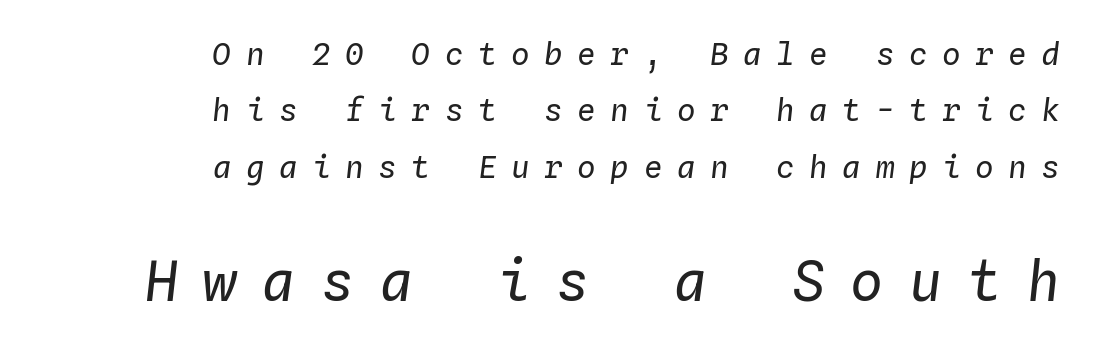
The weight tops out at a normal text grade. When letters slant like this, we call the style italic. The passage is arranged like a letterhead date or caption credit — flush right. If you squint, the bottom block still reads clearly — it's the larger of the two.
